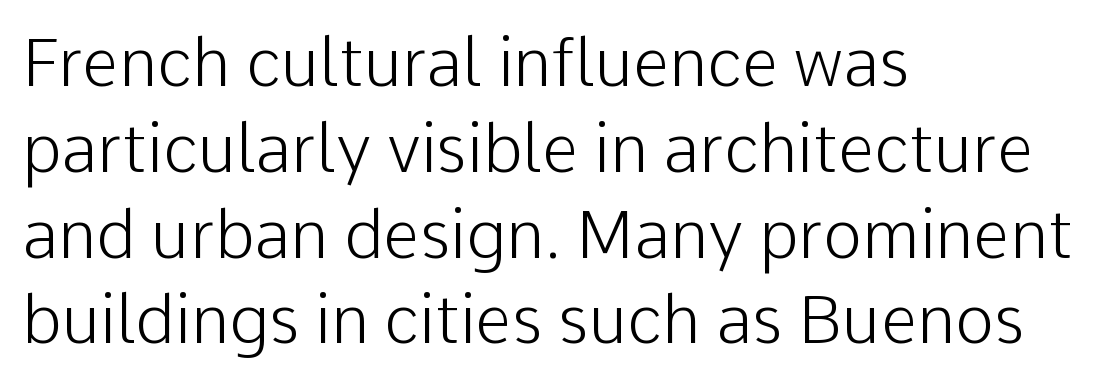
Q: Is the text bold? A: No.
Q: Is the text italic (slanted)? A: No, it is upright.
Q: Is the typeface a serif or a sans-serif typeface? A: Sans-serif.
Q: Is the text underlined? A: No.
Q: How is the paragraph aligned? A: Left-aligned.
Q: Is the spacing between letters normal or unusually wide? A: Normal.
Q: Is the spacing between lines tight, normal or loose? A: Normal.
Q: Width (condensed, normal, or wide)? A: Normal.
Q: Stroke contrast? A: Low.
Q: x-height? A: Medium.
Q: Monospaced? A: No.
